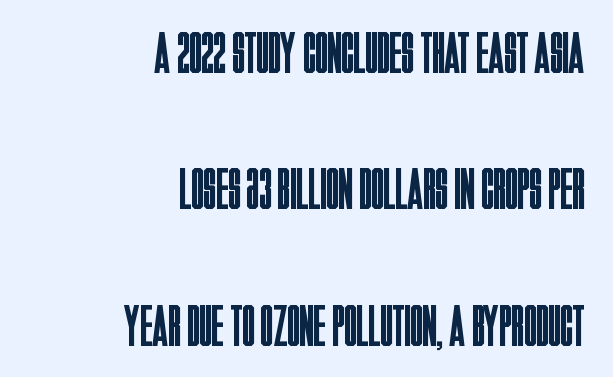
Q: Is the text bold? A: No.
Q: Is the text italic (slanted)? A: No, it is upright.
Q: Is the typeface a serif or a sans-serif typeface? A: Sans-serif.
Q: Is the text underlined? A: No.
Q: How is the paragraph aligned? A: Right-aligned.
Q: Is the spacing between letters normal or unusually wide? A: Normal.
Q: Is the spacing between lines tight, normal or loose? A: Loose.
Q: Width (condensed, normal, or wide)? A: Condensed.
Q: Stroke contrast? A: Low.
Q: x-height? A: Large.
Q: Monospaced? A: No.
